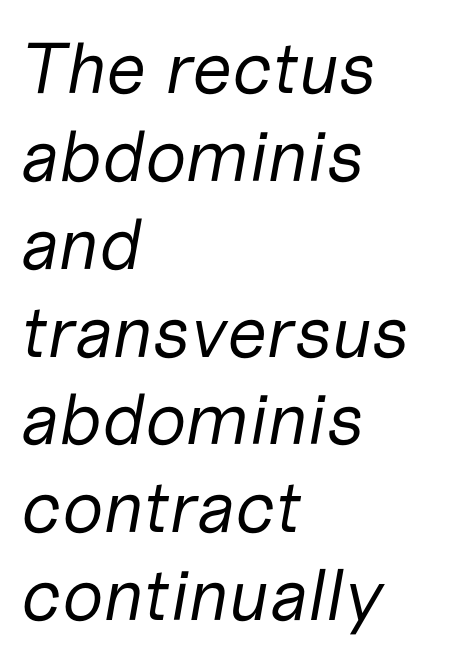
The image shows 72 px regular-weight type, italic (leaning right); set left-aligned, line spacing 1.22x, normal letter spacing, not underlined; low stroke contrast and a medium x-height.
